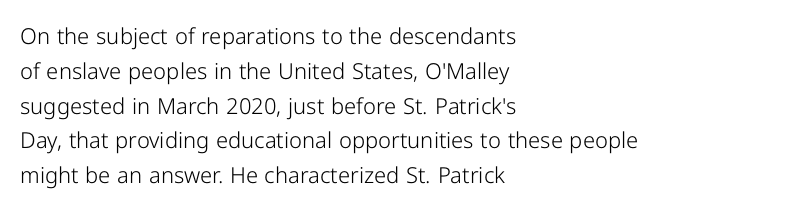
All the whitespace from short lines collects on the right. No extra tracking has been applied to these lines. Characters remain perfectly vertical along every line. The space beneath each line is pristine and unruled. Vertical stems look standard width or narrower in stroke.
